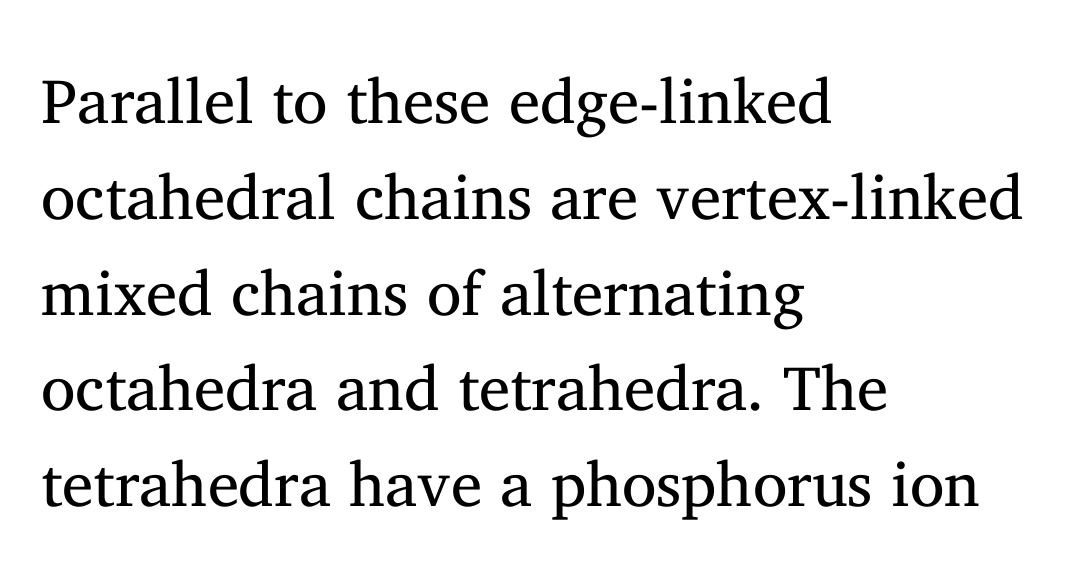
The image shows 63 px regular-weight serif type, upright; set left-aligned, normal line spacing (1.52x), normal letter spacing, not underlined; medium stroke contrast and a medium x-height.
